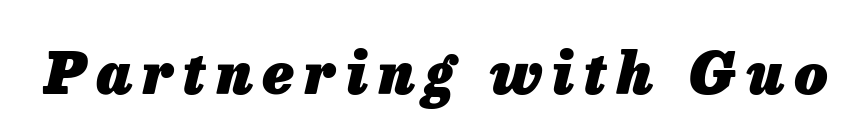
Q: Is the text bold? A: Yes.
Q: Is the text italic (slanted)? A: Yes, it leans right by about 13 degrees.
Q: Is the text underlined? A: No.
Q: Width (condensed, normal, or wide)? A: Normal.
Q: Stroke contrast? A: Low.
Q: x-height? A: Medium.
Q: Monospaced? A: No.
